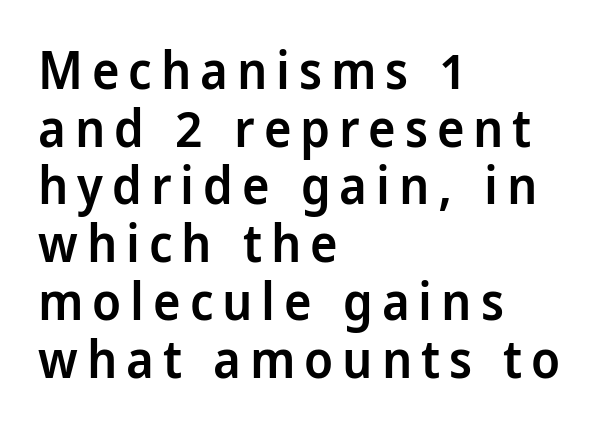
{"serif": "no", "italic": "no", "bold": "semi", "weight": "semibold", "width": "condensed", "stroke_contrast": "low", "x_height": "large", "monospaced": "no", "underline": "no", "align": "left", "line_spacing": "tight", "line_spacing_ratio": 1.11, "glyph_px": 52}
